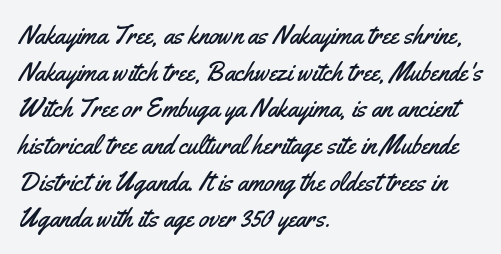
Q: Is the text italic (slanted)? A: Yes.
Q: Is the text underlined? A: No.
Q: How is the paragraph aligned? A: Left-aligned.
Q: Is the spacing between letters normal or unusually wide? A: Normal.
Q: Is the spacing between lines tight, normal or loose? A: Normal.
